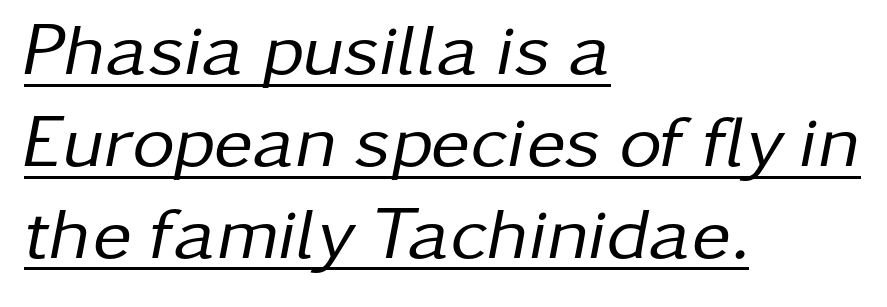
{"italic": "yes", "lean": "right", "slant_degrees": 11, "bold": "no", "weight": "regular", "width": "normal", "stroke_contrast": "low", "x_height": "medium", "monospaced": "no", "underline": "yes", "align": "left", "line_spacing_ratio": 1.24, "letter_spacing": "normal", "letter_spacing_em": 0.0, "glyph_px": 74}
